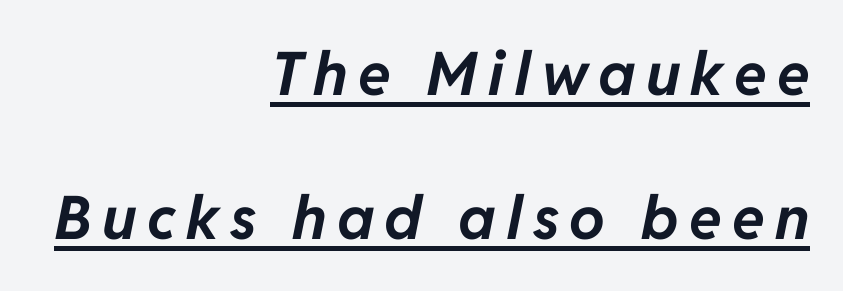
The image shows 60 px bold type, italic (leaning right); set right-aligned, loose line spacing (2.4x), underlined; low stroke contrast and a medium x-height.
